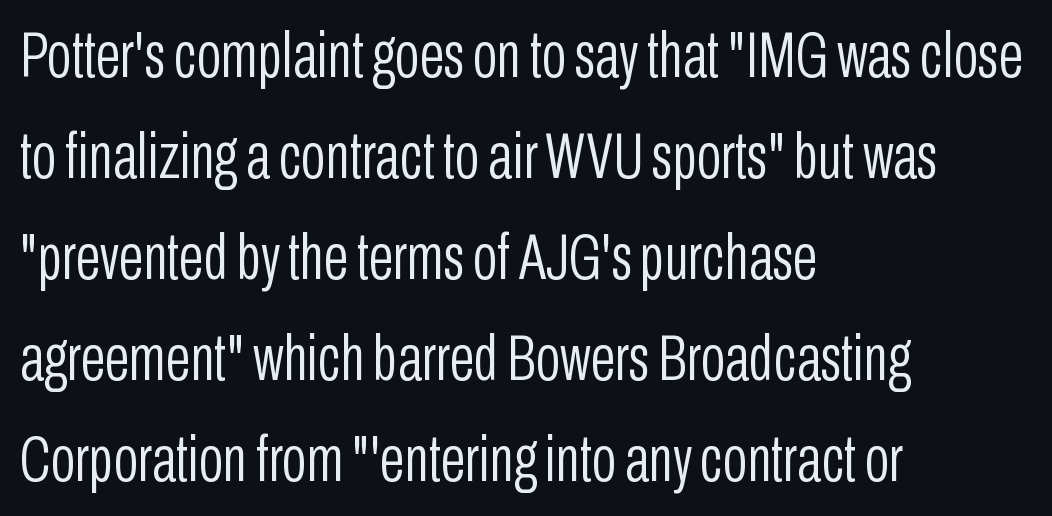
Clear beneath every line of the passage. Spacing verdict: proportional, widths tailored to each character. No chunkiness to these letters — they're not bold. Is this a sans? Yes — the strokes have no serifs.
